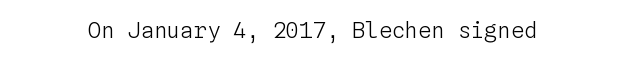
The space directly below the letters is spotless. Quick note: not italic, upright. The line texture is even and compact thanks to regular tracking. These glyphs show unthickened strokes, regular width or finer.
